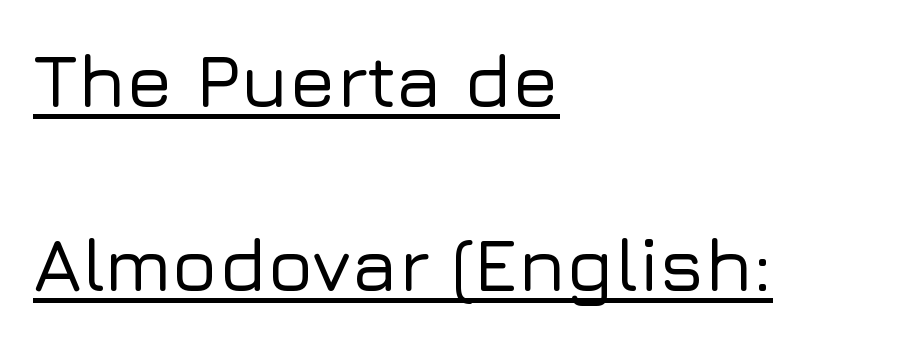
The image shows 76 px sans-serif type, upright; set left-aligned, loose line spacing (2.42x), normal letter spacing, underlined; low stroke contrast and a medium x-height.
